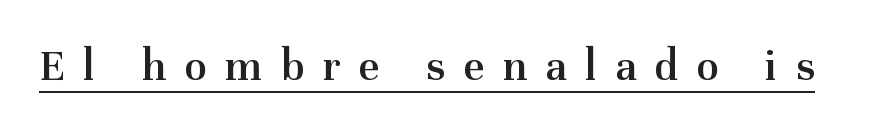
The face used here appears with an underline applied. A typesetter would label this face a serif. The characters look somewhat weighty, a semibold short of true bold. Tall strokes in this sample are plumb rather than angled.
